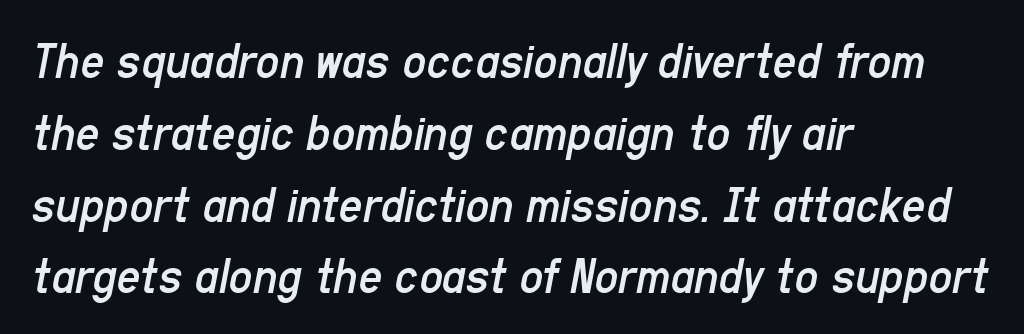
{"italic": "yes", "lean": "right", "slant_degrees": 11, "bold": "no", "weight": "regular", "width": "condensed", "stroke_contrast": "low", "x_height": "medium", "monospaced": "no", "underline": "no", "align": "left", "line_spacing": "normal", "line_spacing_ratio": 1.38, "letter_spacing": "normal", "letter_spacing_em": 0.0, "glyph_px": 52}
